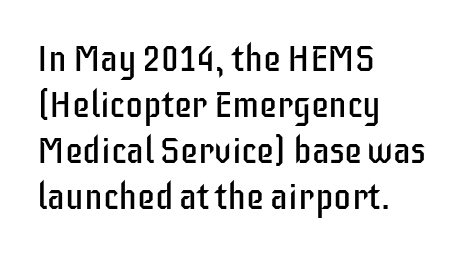
Q: Is the text bold? A: No.
Q: Is the text italic (slanted)? A: No, it is upright.
Q: Is the typeface a serif or a sans-serif typeface? A: Sans-serif.
Q: Is the text underlined? A: No.
Q: How is the paragraph aligned? A: Left-aligned.
Q: Is the spacing between letters normal or unusually wide? A: Normal.
Q: Is the spacing between lines tight, normal or loose? A: Normal.
Q: Width (condensed, normal, or wide)? A: Condensed.
Q: Stroke contrast? A: Low.
Q: x-height? A: Large.
Q: Monospaced? A: No.
